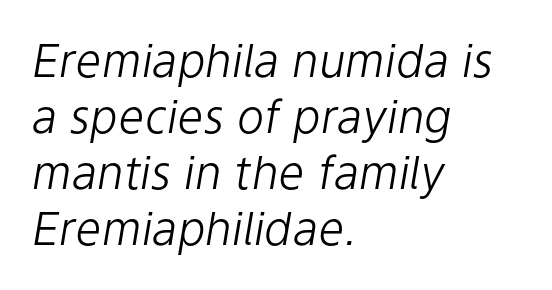
Q: Is the text bold? A: No.
Q: Is the text italic (slanted)? A: Yes, it leans right by about 9 degrees.
Q: Is the text underlined? A: No.
Q: How is the paragraph aligned? A: Left-aligned.
Q: Is the spacing between letters normal or unusually wide? A: Normal.
Q: Width (condensed, normal, or wide)? A: Normal.
Q: Stroke contrast? A: Low.
Q: x-height? A: Medium.
Q: Monospaced? A: No.
